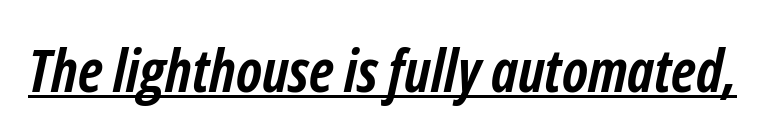
The image shows 59 px semibold, condensed type, italic (leaning right); set normal letter spacing, underlined; low stroke contrast and a medium x-height.
